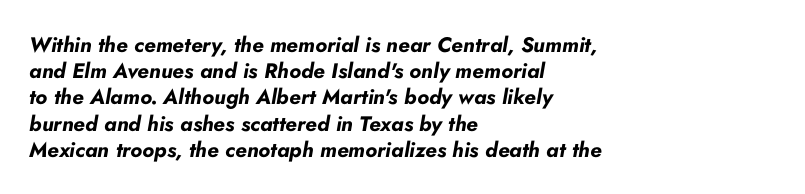
The image shows 21 px bold type, italic (leaning right); set left-aligned, normal line spacing (1.25x), normal letter spacing, not underlined.
